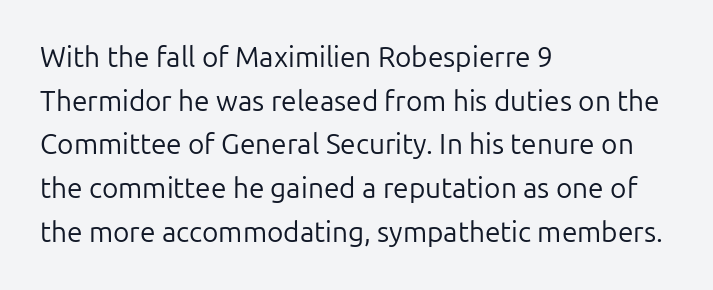
The image shows 28 px regular-weight sans-serif type, upright; set left-aligned, normal line spacing (1.56x), normal letter spacing, not underlined; low stroke contrast and a medium x-height.
